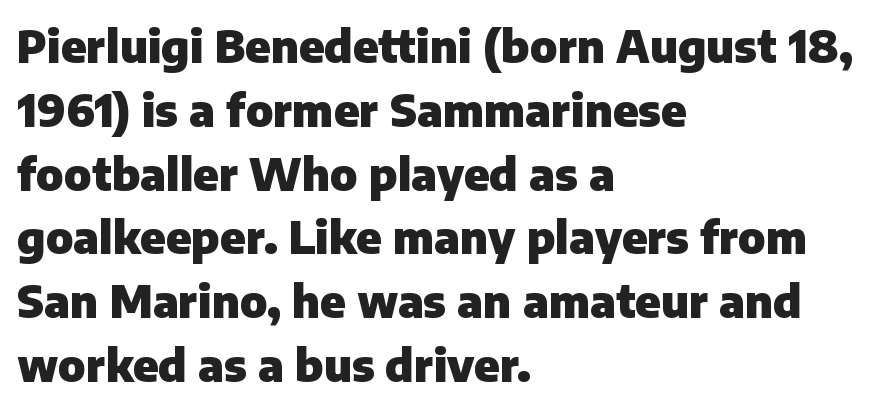
This is the regular roman posture of the typeface. Do the characters align in a grid? No, the font is proportional. Reading down the column, the eye jumps a familiar distance to each next line. Is this a sans? Yes — the strokes have no serifs. Casual observation: everything's shoved over to the left. Just letters on the line, the space beneath them empty.
